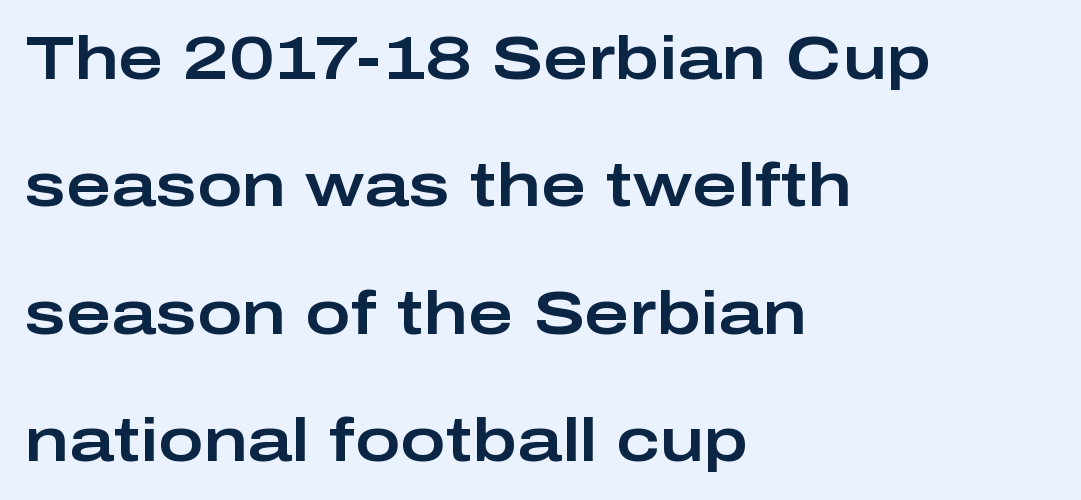
{"serif": "no", "italic": "no", "width": "wide", "stroke_contrast": "low", "x_height": "medium", "monospaced": "no", "underline": "no", "align": "left", "line_spacing": "loose", "line_spacing_ratio": 2.09, "letter_spacing": "normal", "letter_spacing_em": 0.0, "glyph_px": 61}
